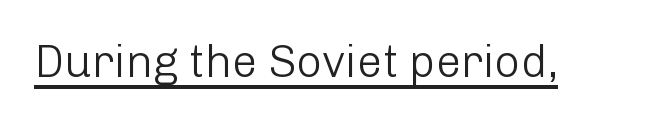
The image shows 45 px light sans-serif type, upright; set normal letter spacing, underlined; low stroke contrast and a medium x-height.
